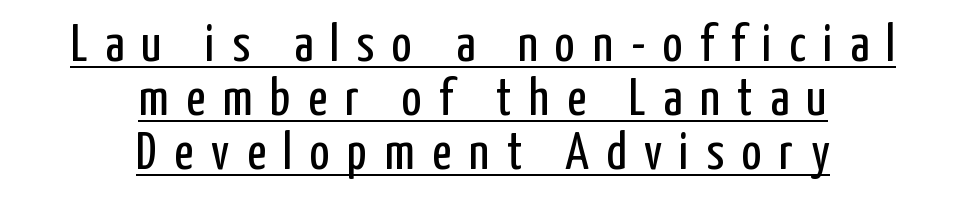
The image shows 53 px regular-weight, condensed sans-serif type, upright; set centered, tight line spacing (1.02x), unusually wide letter spacing (+0.33 em), underlined; low stroke contrast and a medium x-height.
